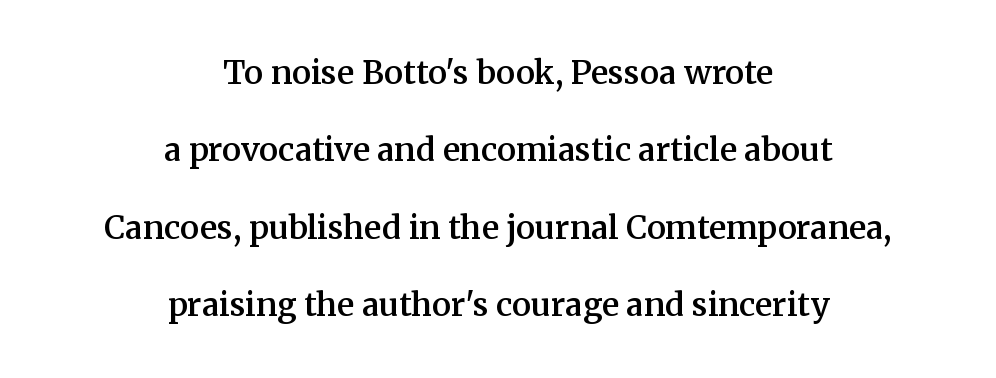
{"serif": "yes", "italic": "no", "bold": "semi", "weight": "semibold", "width": "normal", "stroke_contrast": "medium", "x_height": "medium", "monospaced": "no", "underline": "no", "align": "center", "line_spacing": "loose", "line_spacing_ratio": 2.42, "letter_spacing": "normal", "letter_spacing_em": 0.0, "glyph_px": 32}
